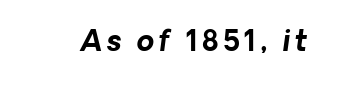
The image shows 28 px bold sans-serif type; set not underlined; low stroke contrast and a medium x-height.
